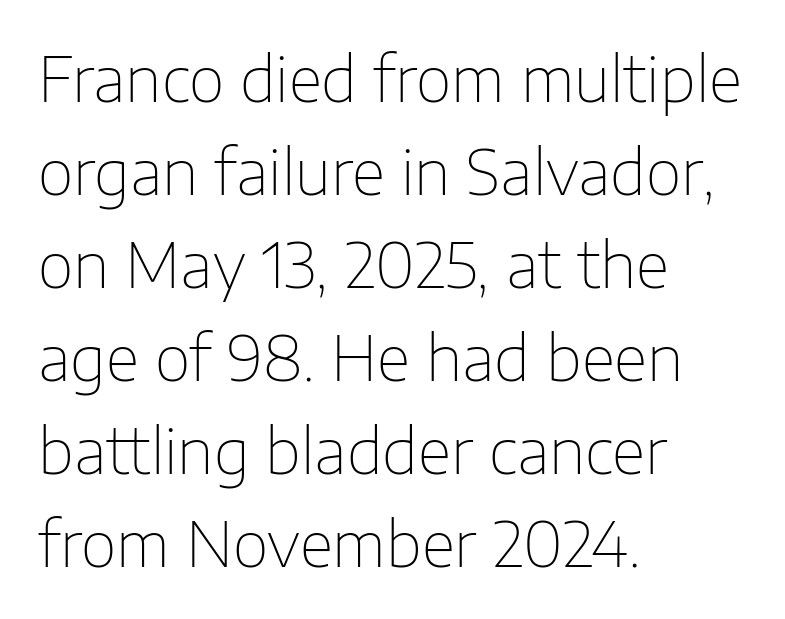
{"serif": "no", "italic": "no", "bold": "no", "weight": "thin", "width": "normal", "stroke_contrast": "low", "x_height": "medium", "monospaced": "no", "underline": "no", "align": "left", "line_spacing": "normal", "line_spacing_ratio": 1.5, "letter_spacing": "normal", "letter_spacing_em": 0.0, "glyph_px": 62}
